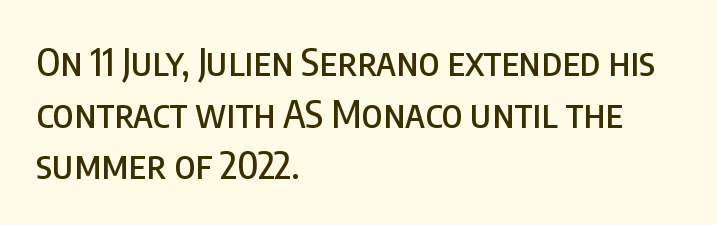
These lines are composed in type without serifs. Bare-footed words on every line. The line texture is even and compact thanks to regular tracking. The letters stand straight up with perfectly vertical stems. The lines in this sample share a left origin and differ only in where they stop.
